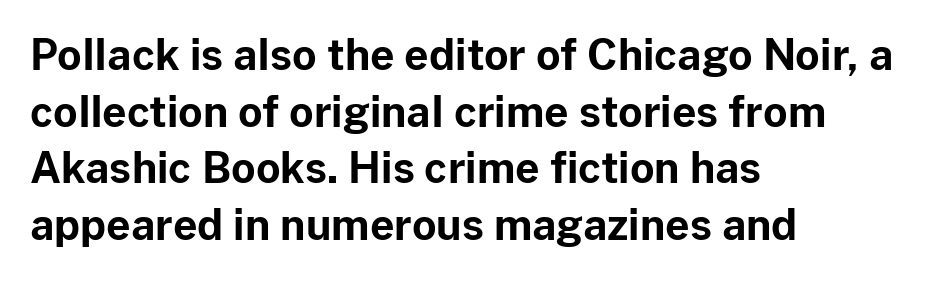
Q: Is the text bold? A: Yes.
Q: Is the text italic (slanted)? A: No, it is upright.
Q: Is the typeface a serif or a sans-serif typeface? A: Sans-serif.
Q: Is the text underlined? A: No.
Q: How is the paragraph aligned? A: Left-aligned.
Q: Is the spacing between letters normal or unusually wide? A: Normal.
Q: Is the spacing between lines tight, normal or loose? A: Normal.
Q: Width (condensed, normal, or wide)? A: Normal.
Q: Stroke contrast? A: Low.
Q: x-height? A: Medium.
Q: Monospaced? A: No.
